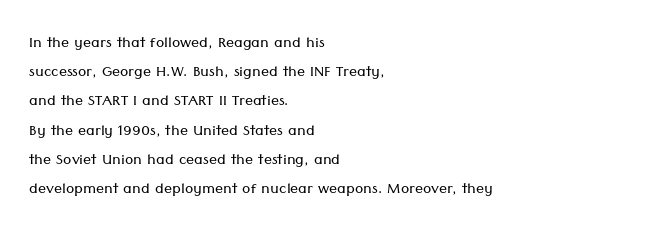
Q: Is the text bold? A: No.
Q: Is the text italic (slanted)? A: No, it is upright.
Q: Is the text underlined? A: No.
Q: How is the paragraph aligned? A: Left-aligned.
Q: Is the spacing between letters normal or unusually wide? A: Normal.
Q: Is the spacing between lines tight, normal or loose? A: Normal.
